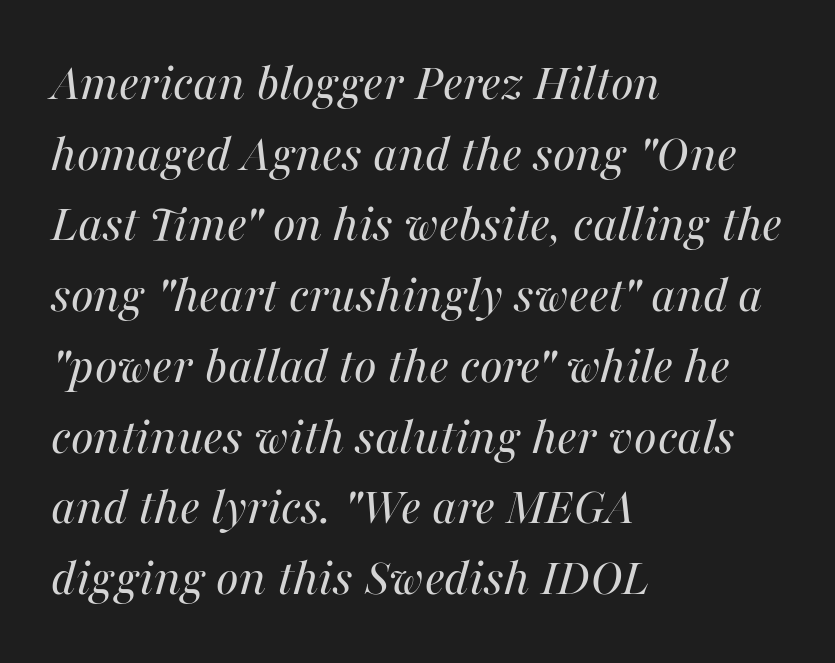
The image shows 54 px regular-weight type, italic (leaning right); set left-aligned, normal line spacing (1.31x), normal letter spacing, not underlined; medium stroke contrast and a medium x-height.
